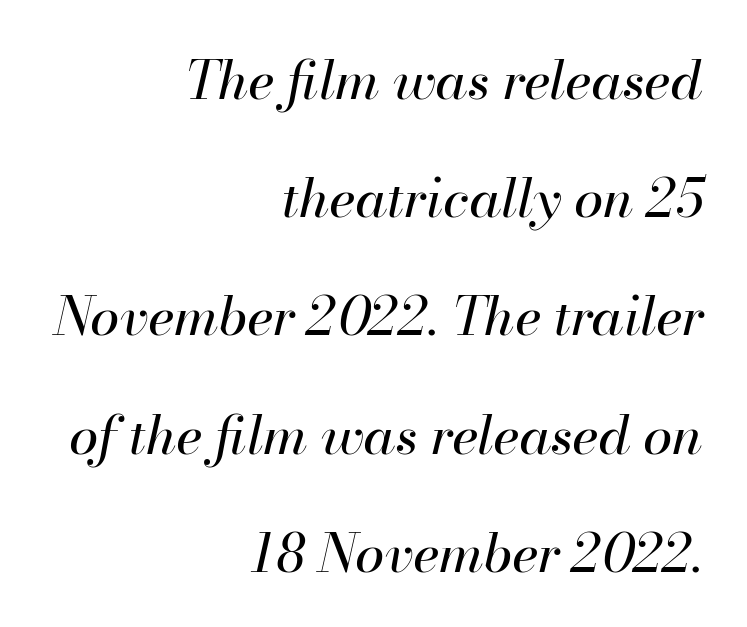
{"italic": "yes", "lean": "right", "slant_degrees": 13, "bold": "no", "weight": "regular", "width": "normal", "stroke_contrast": "high", "x_height": "small", "monospaced": "no", "underline": "no", "align": "right", "line_spacing": "loose", "line_spacing_ratio": 2.23, "letter_spacing": "normal", "letter_spacing_em": 0.0, "glyph_px": 53}
